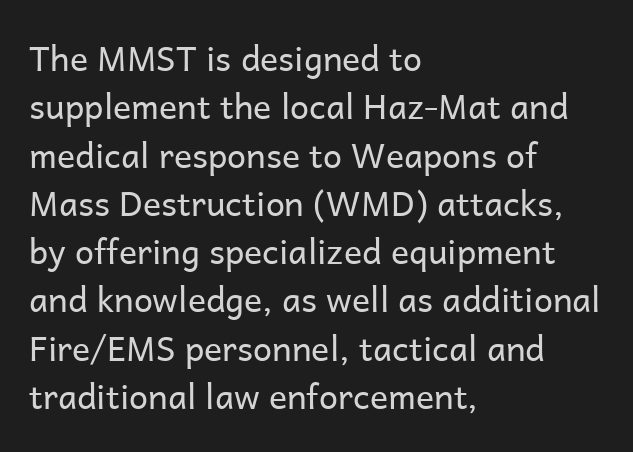
The image shows 34 px regular-weight sans-serif type, upright; set left-aligned, normal line spacing (1.42x), normal letter spacing, not underlined; low stroke contrast and a medium x-height.
